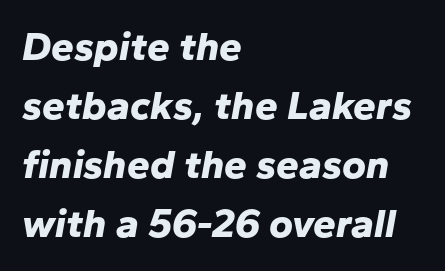
{"italic": "yes", "lean": "right", "slant_degrees": 10, "bold": "yes", "weight": "bold", "width": "normal", "stroke_contrast": "low", "x_height": "medium", "monospaced": "no", "underline": "no", "align": "left", "line_spacing": "normal", "line_spacing_ratio": 1.44, "letter_spacing": "normal", "letter_spacing_em": 0.0, "glyph_px": 41}
